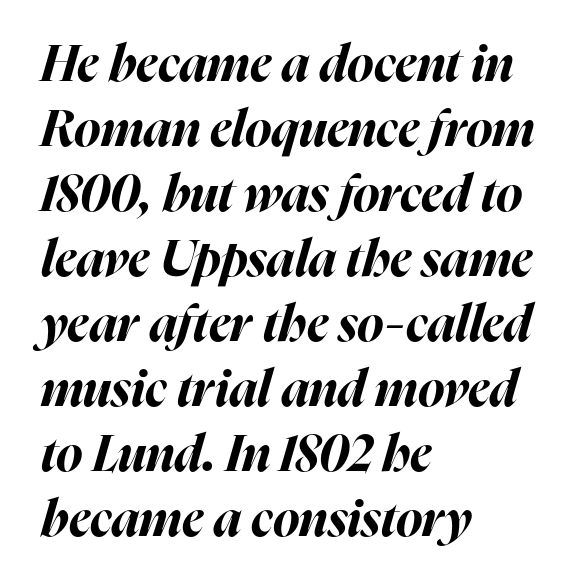
No extra tracking has been applied to these lines. Slanted lettering throughout. Notice how descenders clear the ascenders below comfortably — that's standard leading. Nobody drew a line under any word here.
